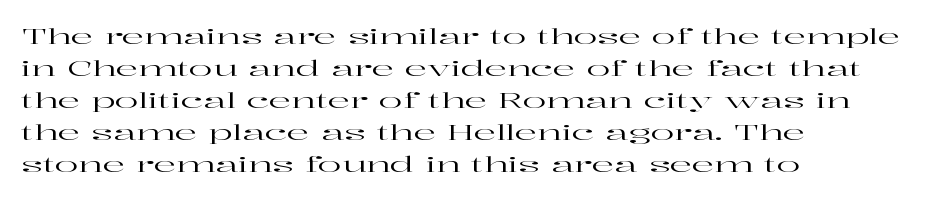
{"italic": "no", "underline": "no", "align": "left", "line_spacing": "normal", "line_spacing_ratio": 1.46, "letter_spacing": "normal", "letter_spacing_em": 0.0, "glyph_px": 22}
